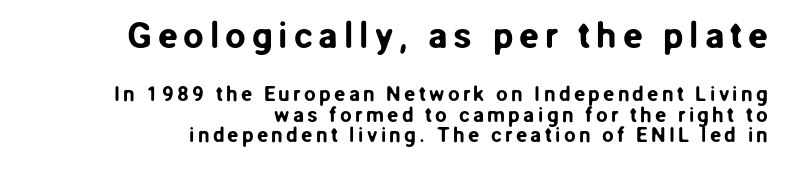
Q: Is the text italic (slanted)? A: No, it is upright.
Q: Is the typeface a serif or a sans-serif typeface? A: Sans-serif.
Q: Is the text underlined? A: No.
Q: How is the paragraph aligned? A: Right-aligned.
Q: Is the spacing between lines tight, normal or loose? A: Tight.
Q: Which block of text is set in a larger size, the first (top) or the second (bottom)? A: The first (top) one.
Q: Width (condensed, normal, or wide)? A: Normal.
Q: Stroke contrast? A: Low.
Q: x-height? A: Medium.
Q: Monospaced? A: No.
